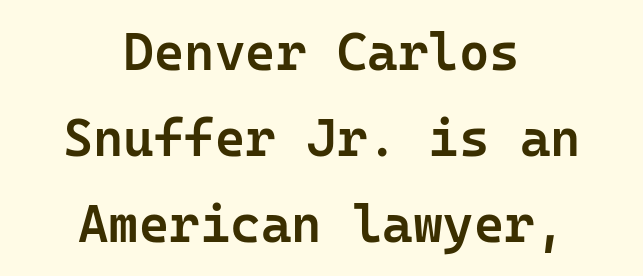
The passage shown stacks its lines at a standard gap. Are there feet on the stems? There aren't — it's a sans. Each word holds together tightly as a unit, with standard inter-letter gaps. Weight: semibold (demi). Glance below the letters and you will spot only blank space. The text block is weighted toward neither margin, spreading evenly from the middle.
